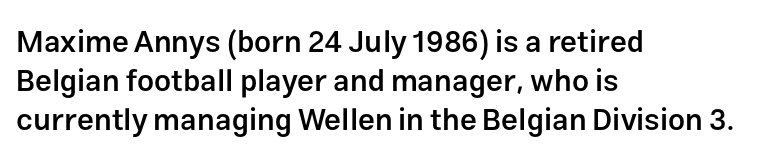
Q: Is the text bold? A: Semi-bold.
Q: Is the text italic (slanted)? A: No, it is upright.
Q: Is the typeface a serif or a sans-serif typeface? A: Sans-serif.
Q: Is the text underlined? A: No.
Q: How is the paragraph aligned? A: Left-aligned.
Q: Is the spacing between letters normal or unusually wide? A: Normal.
Q: Is the spacing between lines tight, normal or loose? A: Normal.
Q: Width (condensed, normal, or wide)? A: Normal.
Q: Stroke contrast? A: Low.
Q: x-height? A: Medium.
Q: Monospaced? A: No.
